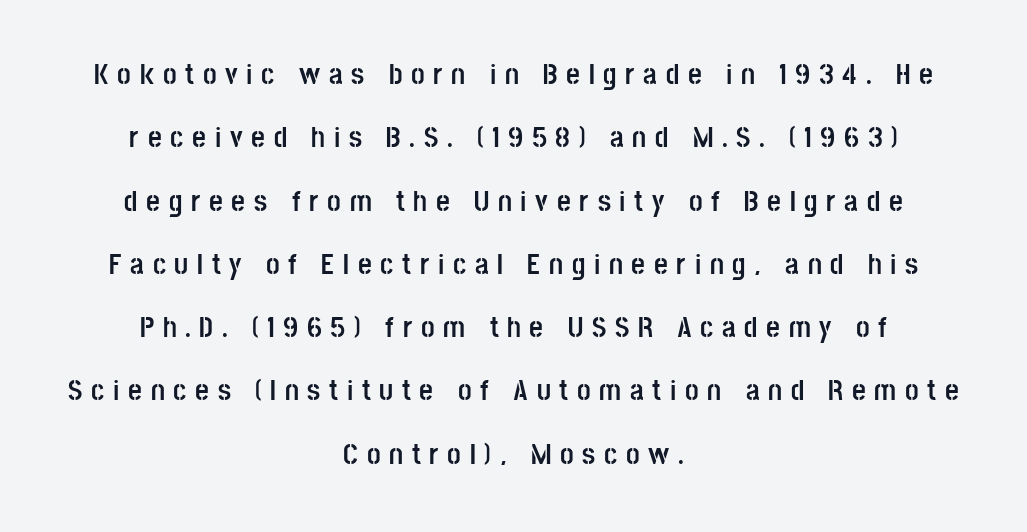
{"serif": "no", "italic": "no", "bold": "yes", "weight": "semibold", "width": "condensed", "stroke_contrast": "low", "x_height": "large", "monospaced": "no", "underline": "no", "align": "center", "line_spacing": "loose", "line_spacing_ratio": 2.11, "letter_spacing": "wide", "letter_spacing_em": 0.29, "glyph_px": 30}
